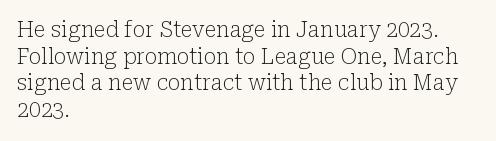
Summary of weight: not heavy and not bold. The vertical gap from one line to the next is medium. The type is set solid horizontally, with unmodified tracking. No italicization has been applied; the sample stays upright. The paragraph shown leans on its left margin. The gap between lines stays unmarked.
